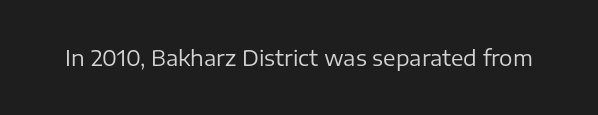
{"italic": "no", "bold": "no", "underline": "no", "letter_spacing": "normal", "letter_spacing_em": 0.0, "glyph_px": 21}
